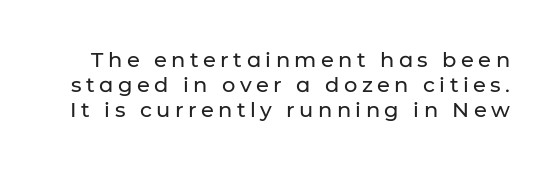
{"italic": "no", "underline": "no", "line_spacing_ratio": 1.19, "letter_spacing": "wide", "letter_spacing_em": 0.21, "glyph_px": 21}
